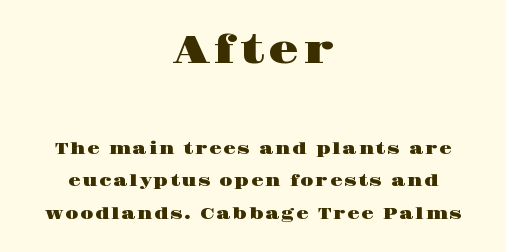
Q: Is the text italic (slanted)? A: No, it is upright.
Q: Is the typeface a serif or a sans-serif typeface? A: Serif.
Q: Is the text underlined? A: No.
Q: How is the paragraph aligned? A: Centered.
Q: Is the spacing between lines tight, normal or loose? A: Loose.
Q: Which block of text is set in a larger size, the first (top) or the second (bottom)? A: The first (top) one.
Q: Width (condensed, normal, or wide)? A: Wide.
Q: Stroke contrast? A: High.
Q: x-height? A: Large.
Q: Monospaced? A: No.
